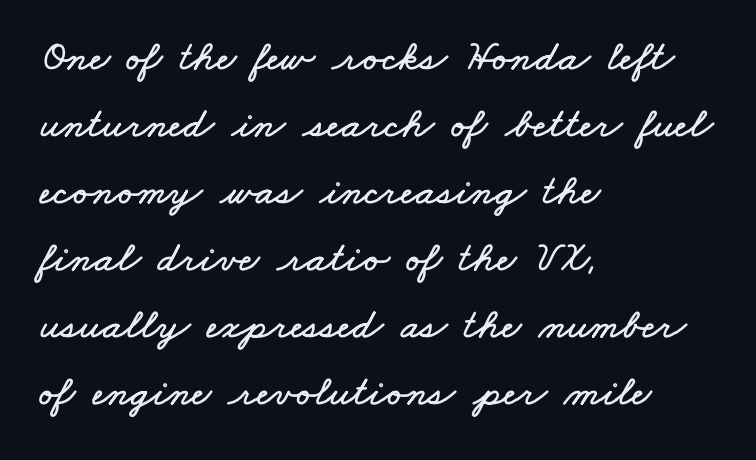
The image shows 43 px wide type; set left-aligned, normal line spacing (1.56x), normal letter spacing, not underlined; low stroke contrast and a small x-height.
